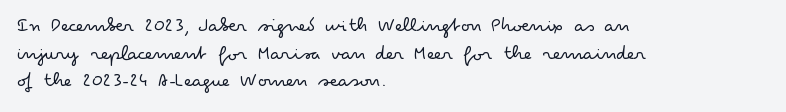
Q: Is the text bold? A: No.
Q: Is the text italic (slanted)? A: No, it is upright.
Q: Is the text underlined? A: No.
Q: How is the paragraph aligned? A: Left-aligned.
Q: Is the spacing between letters normal or unusually wide? A: Normal.
Q: Is the spacing between lines tight, normal or loose? A: Normal.
